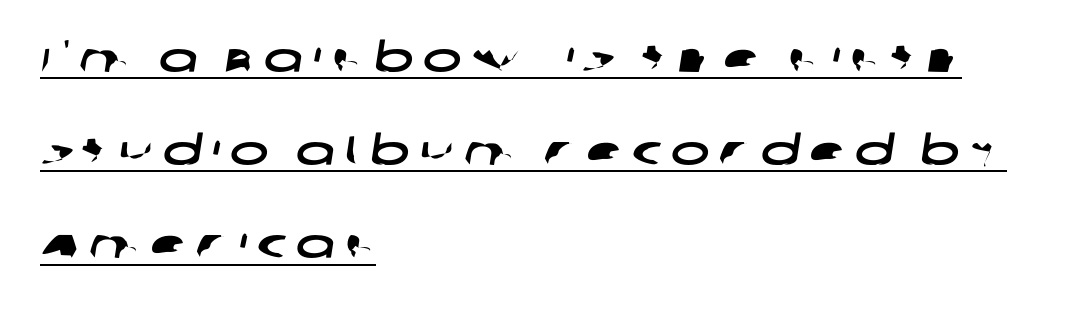
Q: Is the typeface a serif or a sans-serif typeface? A: Sans-serif.
Q: Is the text underlined? A: Yes.
Q: How is the paragraph aligned? A: Left-aligned.
Q: Is the spacing between letters normal or unusually wide? A: Unusually wide.
Q: Is the spacing between lines tight, normal or loose? A: Loose.
Q: Width (condensed, normal, or wide)? A: Wide.
Q: Stroke contrast? A: Low.
Q: x-height? A: Large.
Q: Monospaced? A: No.
